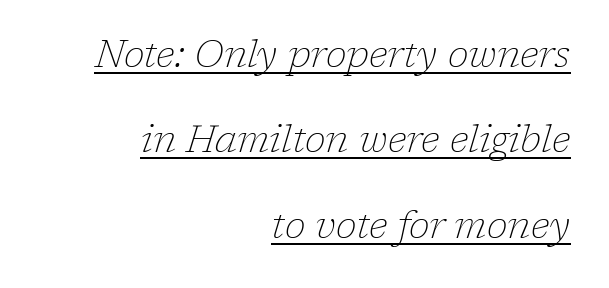
Compared with typical paragraphs, the rows here are farther apart. Weight: regular or lighter. A typesetter would call this zero additional tracking. Every character sits at an angle, as italics do.
